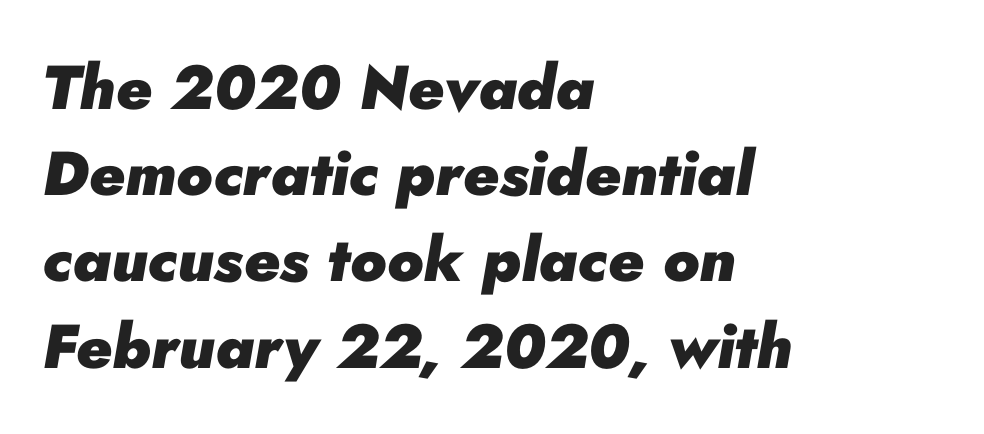
The image shows 62 px heavy type, italic (leaning right); set left-aligned, normal line spacing (1.39x), normal letter spacing, not underlined; low stroke contrast and a small x-height.
